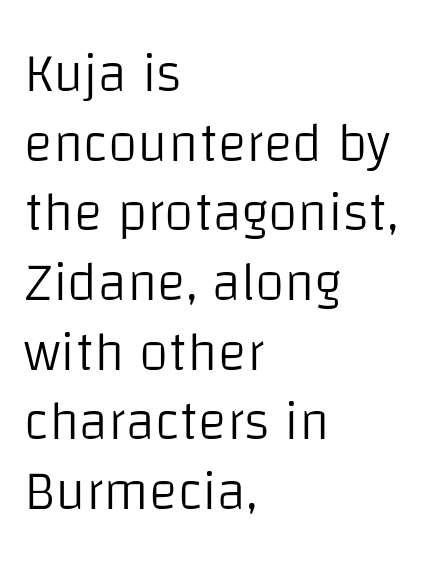
Q: Is the text bold? A: No.
Q: Is the text italic (slanted)? A: No, it is upright.
Q: Is the typeface a serif or a sans-serif typeface? A: Sans-serif.
Q: Is the text underlined? A: No.
Q: How is the paragraph aligned? A: Left-aligned.
Q: Is the spacing between letters normal or unusually wide? A: Normal.
Q: Is the spacing between lines tight, normal or loose? A: Normal.
Q: Width (condensed, normal, or wide)? A: Normal.
Q: Stroke contrast? A: Low.
Q: x-height? A: Large.
Q: Monospaced? A: No.
